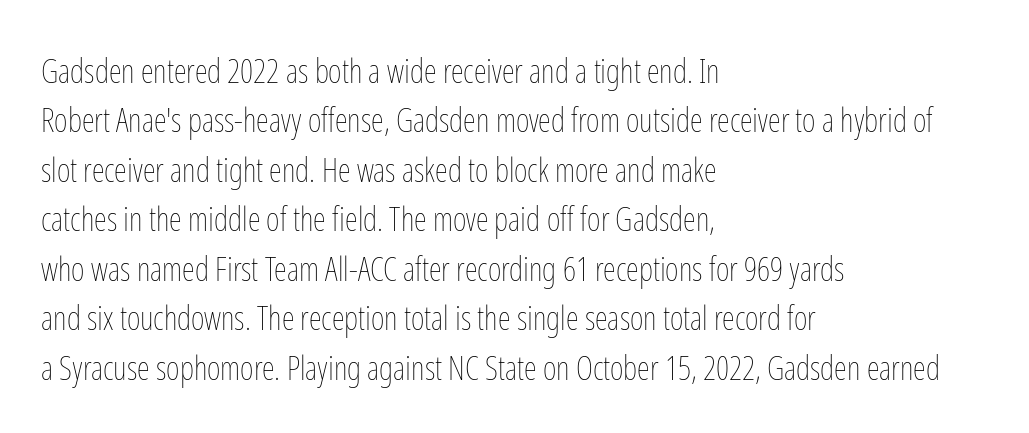
The image shows 33 px thin, condensed type, upright; set left-aligned, normal line spacing (1.5x), normal letter spacing, not underlined; low stroke contrast and a medium x-height.
